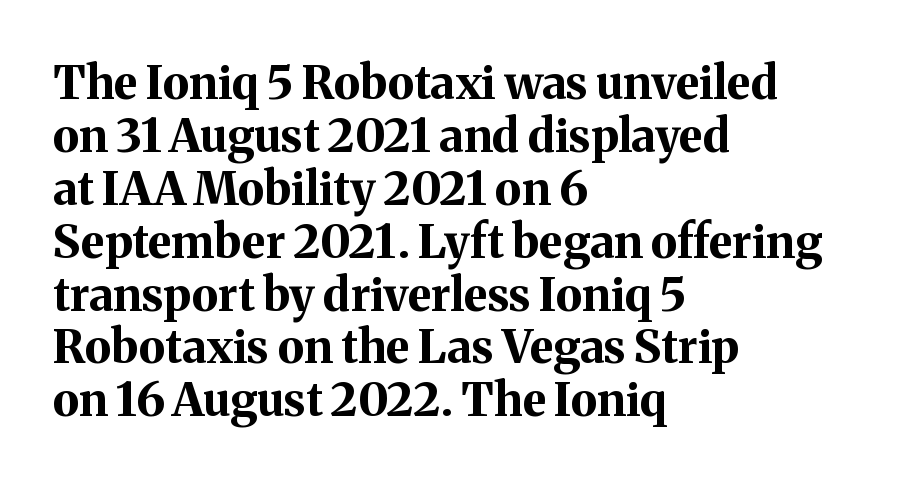
Beneath every word, the page is bare. The face used here has the dense, thick strokes of a bold. One-word summary of the alignment: left. Every stem runs plumb, perpendicular to the baseline. To sum up the face: it has serifs. Proportional: the letters do not fall into vertical columns.
